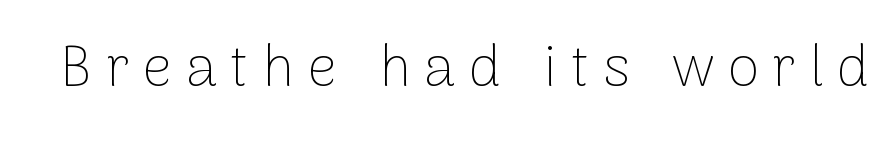
Q: Is the text bold? A: No.
Q: Is the text italic (slanted)? A: No, it is upright.
Q: Is the typeface a serif or a sans-serif typeface? A: Sans-serif.
Q: Is the text underlined? A: No.
Q: Is the spacing between letters normal or unusually wide? A: Unusually wide.
Q: Width (condensed, normal, or wide)? A: Normal.
Q: Stroke contrast? A: Low.
Q: x-height? A: Medium.
Q: Monospaced? A: No.
